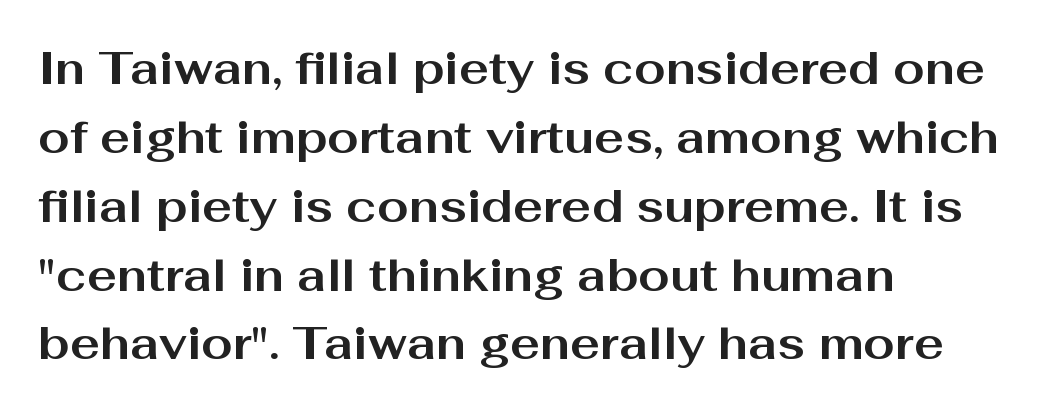
The image shows 45 px bold, wide sans-serif type, upright; set left-aligned, normal line spacing (1.53x), normal letter spacing, not underlined; medium stroke contrast and a medium x-height.
